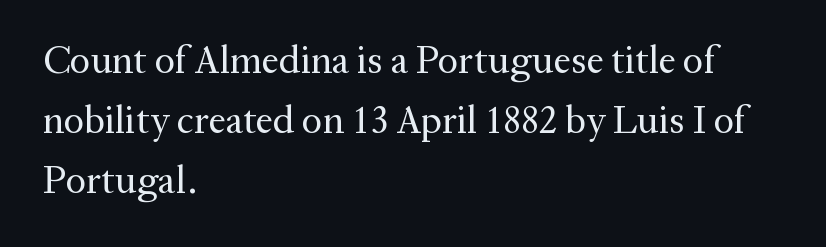
Proportional: the letters do not fall into vertical columns. A serif font was chosen for this passage. Line beginnings align vertically; line endings do not. Tracking value appears to be zero — textbook default spacing. Summary of vertical rhythm: regular, with standard interline spacing. Unlike italic type, these characters show no tilt at all.
